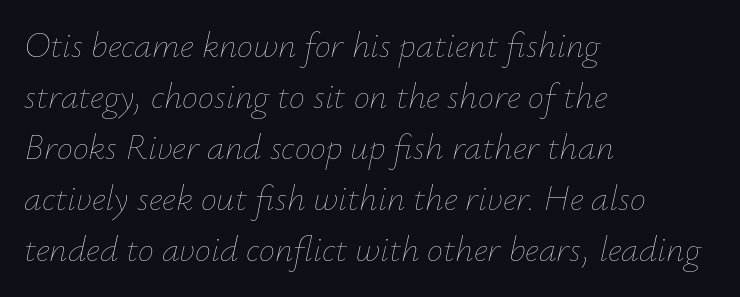
Q: Is the text bold? A: No.
Q: Is the text italic (slanted)? A: Yes, it leans right by about 12 degrees.
Q: Is the text underlined? A: No.
Q: How is the paragraph aligned? A: Left-aligned.
Q: Is the spacing between letters normal or unusually wide? A: Normal.
Q: Is the spacing between lines tight, normal or loose? A: Normal.
Q: Width (condensed, normal, or wide)? A: Normal.
Q: Stroke contrast? A: Low.
Q: x-height? A: Small.
Q: Monospaced? A: No.
